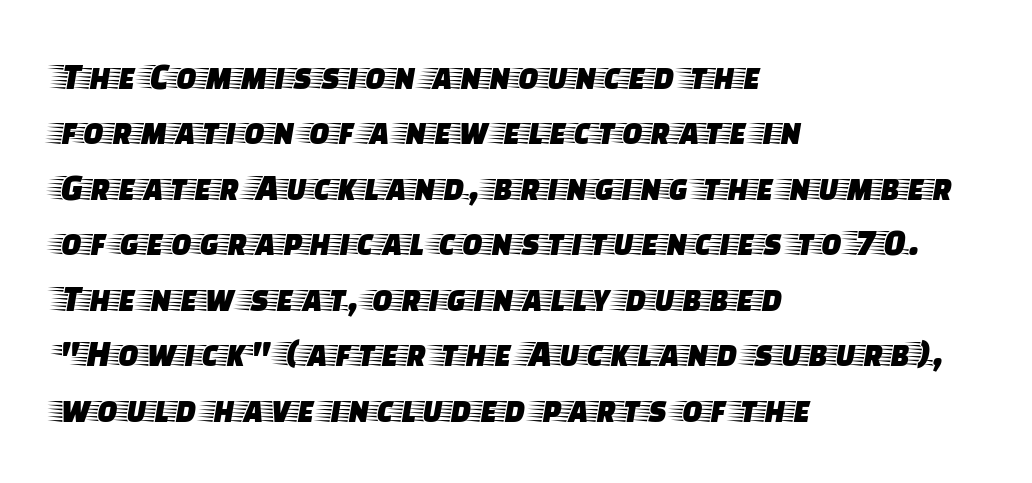
A typesetter would call this zero additional tracking. Varying glyph widths throughout — classic text-font behaviour. Notice how descenders clear the ascenders below comfortably — that's standard leading. These lines are set flush left with a ragged right edge.
